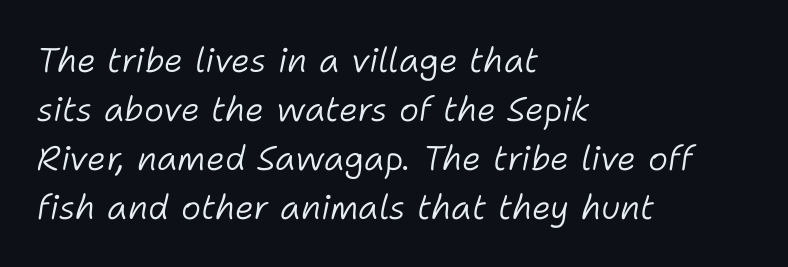
{"italic": "yes", "lean": "right", "slant_degrees": 11, "bold": "no", "weight": "light", "width": "normal", "stroke_contrast": "low", "x_height": "medium", "monospaced": "no", "underline": "no", "align": "left", "line_spacing": "normal", "line_spacing_ratio": 1.44, "letter_spacing": "normal", "letter_spacing_em": 0.0, "glyph_px": 34}
